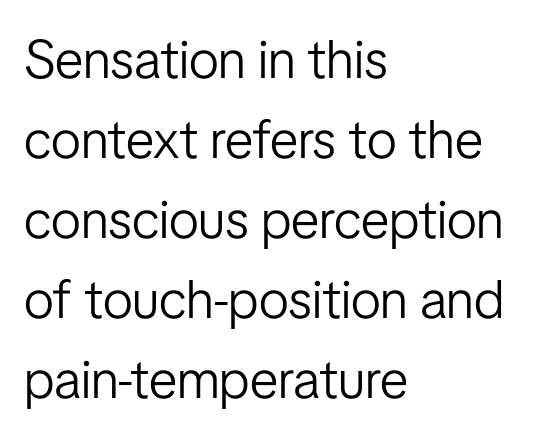
Q: Is the text bold? A: No.
Q: Is the text italic (slanted)? A: No, it is upright.
Q: Is the typeface a serif or a sans-serif typeface? A: Sans-serif.
Q: Is the text underlined? A: No.
Q: How is the paragraph aligned? A: Left-aligned.
Q: Is the spacing between letters normal or unusually wide? A: Normal.
Q: Is the spacing between lines tight, normal or loose? A: Normal.
Q: Width (condensed, normal, or wide)? A: Condensed.
Q: Stroke contrast? A: Low.
Q: x-height? A: Medium.
Q: Monospaced? A: No.
